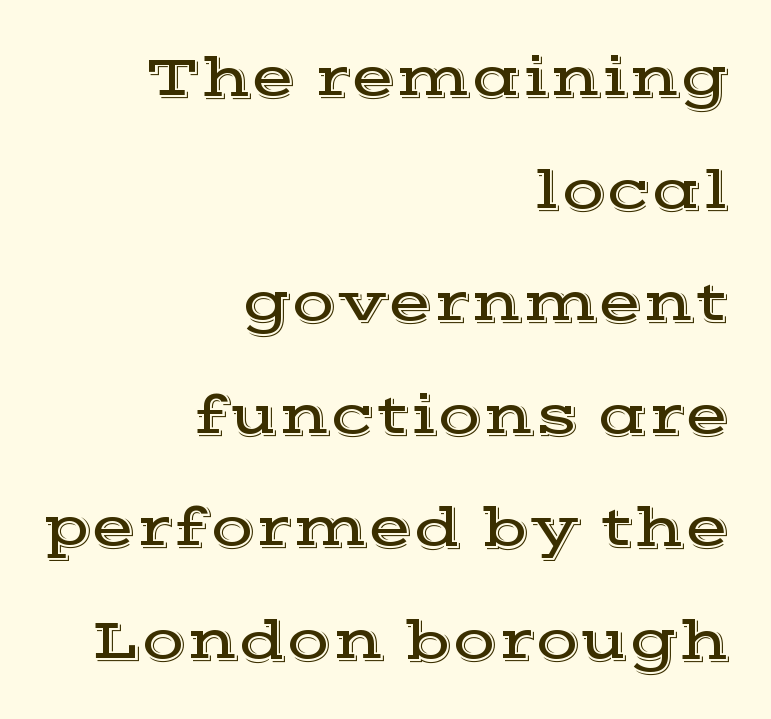
Character widths vary here, with narrow letters taking less room than wide ones. Where is the straight margin? On the right. Notice how the stems are strictly vertical — no italics here. The gap between lines stays unmarked.
